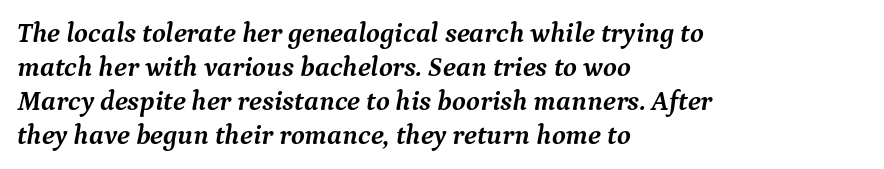
You could not count columns in this text — the font is proportionally spaced. Rendered with sloped, italic letterforms. The font is running at its bold setting. What kind of face is this? One with serifs.
